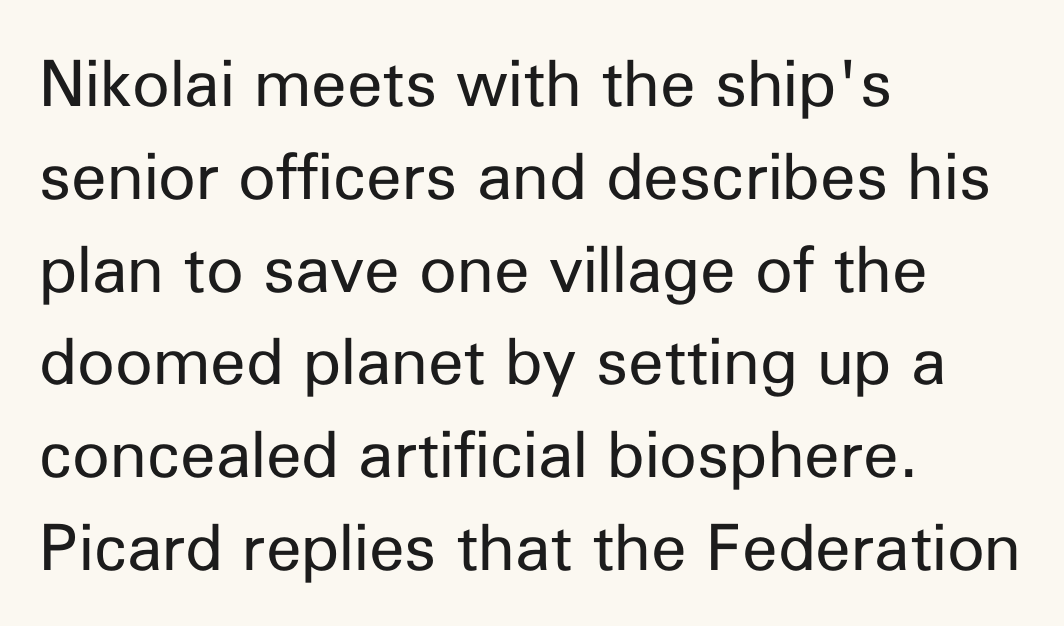
What's the leading like? Ordinary, nothing unusual. Ascenders rise straight up at ninety degrees. Spacing verdict: proportional, widths tailored to each character. The lines are quadded left. Beneath every word, the page is bare. No extra tracking has been applied to these lines.
